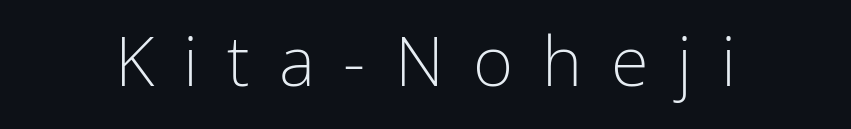
Q: Is the text bold? A: No.
Q: Is the text italic (slanted)? A: No, it is upright.
Q: Is the typeface a serif or a sans-serif typeface? A: Sans-serif.
Q: Is the text underlined? A: No.
Q: Is the spacing between letters normal or unusually wide? A: Unusually wide.
Q: Width (condensed, normal, or wide)? A: Condensed.
Q: Stroke contrast? A: Low.
Q: x-height? A: Medium.
Q: Monospaced? A: No.
